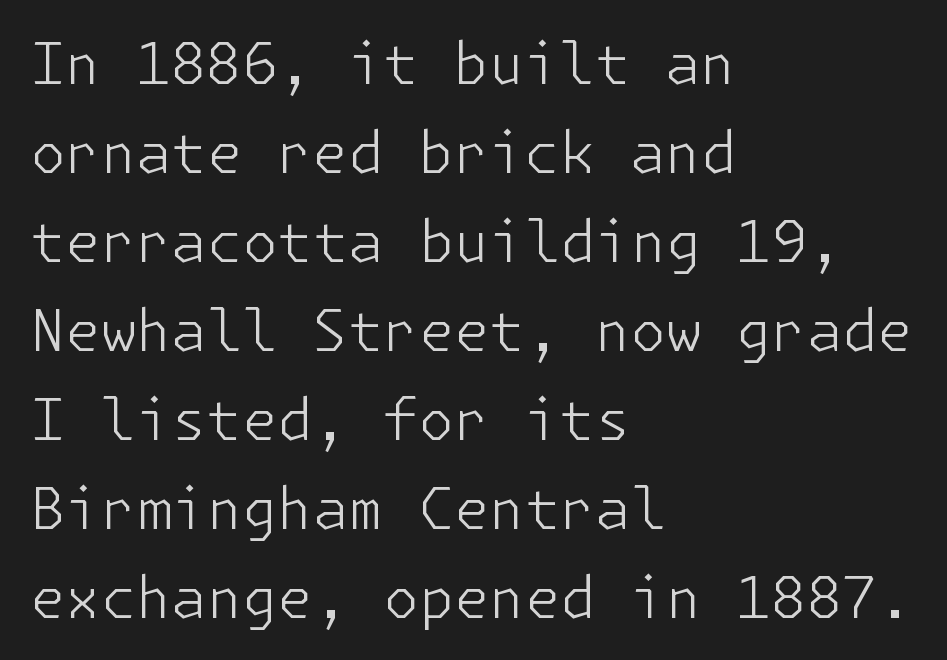
{"serif": "no", "italic": "no", "bold": "no", "weight": "light", "width": "normal", "stroke_contrast": "low", "x_height": "medium", "underline": "no", "align": "left", "line_spacing": "normal", "line_spacing_ratio": 1.56, "letter_spacing": "normal", "letter_spacing_em": 0.0, "glyph_px": 57}
